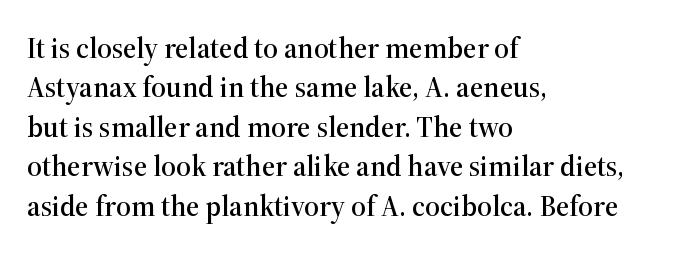
The image shows 29 px serif type, upright; set left-aligned, normal line spacing (1.36x), normal letter spacing, not underlined; high stroke contrast and a medium x-height.
